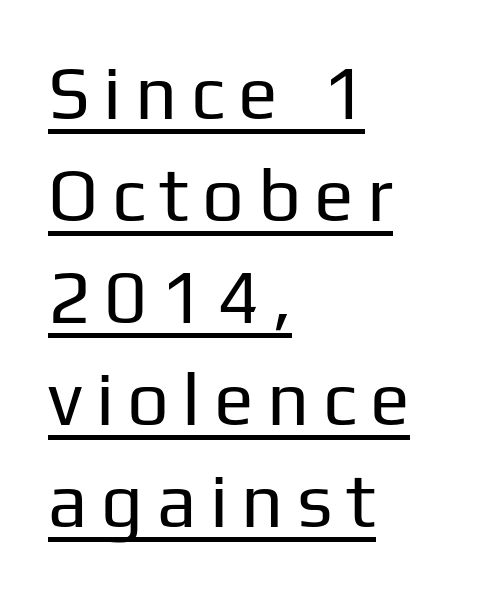
Q: Is the text bold? A: No.
Q: Is the text italic (slanted)? A: No, it is upright.
Q: Is the typeface a serif or a sans-serif typeface? A: Sans-serif.
Q: Is the text underlined? A: Yes.
Q: How is the paragraph aligned? A: Left-aligned.
Q: Is the spacing between lines tight, normal or loose? A: Normal.
Q: Width (condensed, normal, or wide)? A: Normal.
Q: Stroke contrast? A: Low.
Q: x-height? A: Medium.
Q: Monospaced? A: No.
